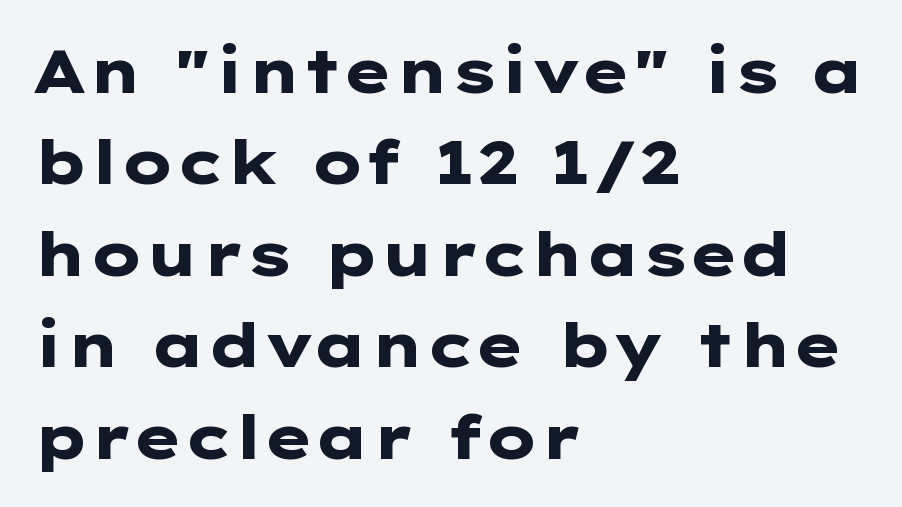
Q: Is the text bold? A: Yes.
Q: Is the text italic (slanted)? A: No, it is upright.
Q: Is the typeface a serif or a sans-serif typeface? A: Sans-serif.
Q: Is the text underlined? A: No.
Q: How is the paragraph aligned? A: Left-aligned.
Q: Is the spacing between letters normal or unusually wide? A: Normal.
Q: Is the spacing between lines tight, normal or loose? A: Normal.
Q: Width (condensed, normal, or wide)? A: Wide.
Q: Stroke contrast? A: Low.
Q: x-height? A: Medium.
